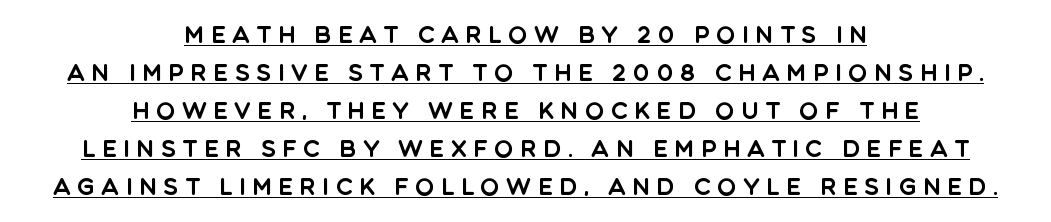
Neither beginnings nor endings align; midpoints do. The rendering inserts visible extra space after every character. This is roman type, the default non-slanted kind. Students, observe: this is what conventionally led text looks like. The rendered words wear a rule along their underside.
